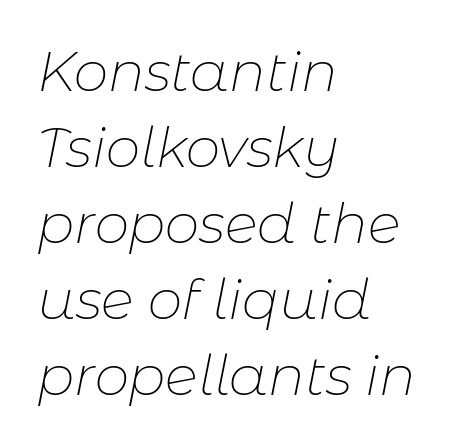
The letterforms sit at book weight or below. Which margin do the lines hug? The left one — the right edge is uneven. This sample uses plain, unmodified letter spacing. Does the leading feel generous? No, just average.
